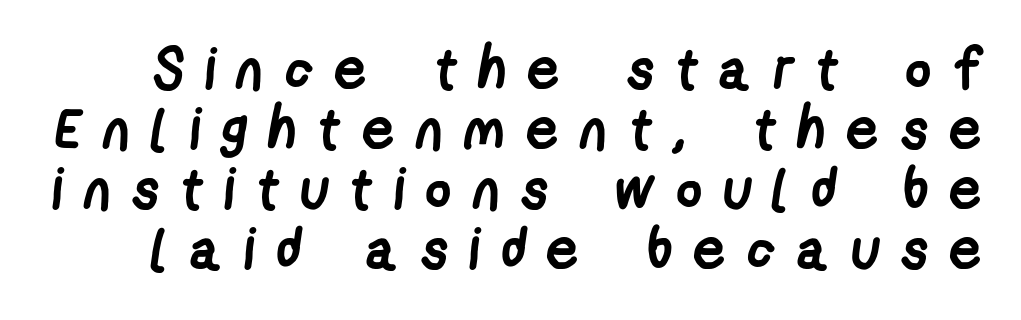
The image shows 57 px semibold, condensed sans-serif type; set tight line spacing (1.05x), unusually wide letter spacing (+0.37 em), not underlined; low stroke contrast and a medium x-height.
